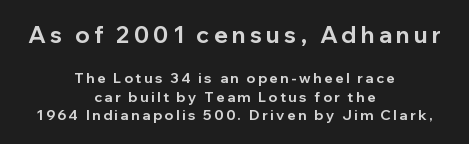
The letters in the upper block stand taller than those in the block below. Vertical strokes here are truly vertical. Unmarked baselines from the first word to the last. Reading down the block, each line starts at a different indent, mirrored at its end. A typesetter would call this leading conventional body-copy spacing.
